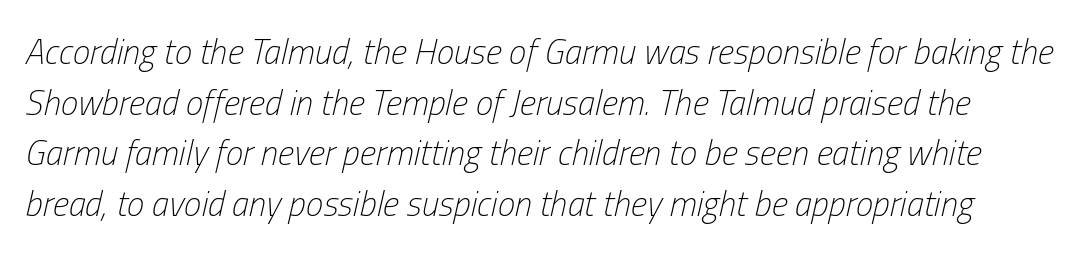
The designer left line spacing at the default. Clear beneath every line of the passage. This reads as an unemphasized weight, regular at the heaviest. The passage shown is typed in a proportional face where columns would drift. Style check: oblique.
